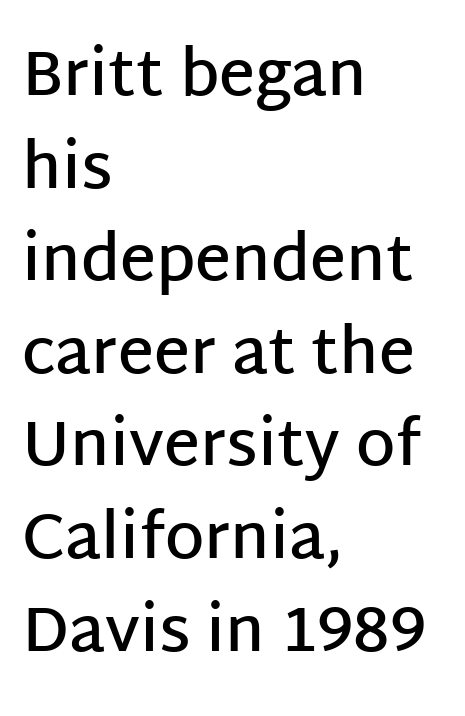
The image shows 63 px semibold sans-serif type, upright; set left-aligned, normal line spacing (1.47x), normal letter spacing, not underlined; low stroke contrast and a large x-height.
